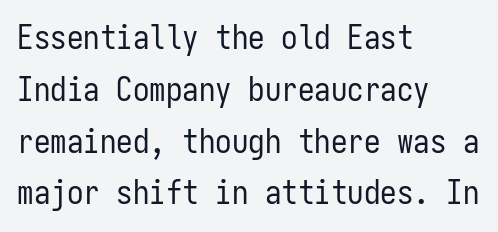
The text was rendered using a sans face with plain stroke endings. The baseline area is clear. This is the regular roman posture of the typeface. The font sits on the lighter half of the weight spectrum, regular included. The space between consecutive lines is moderate.
